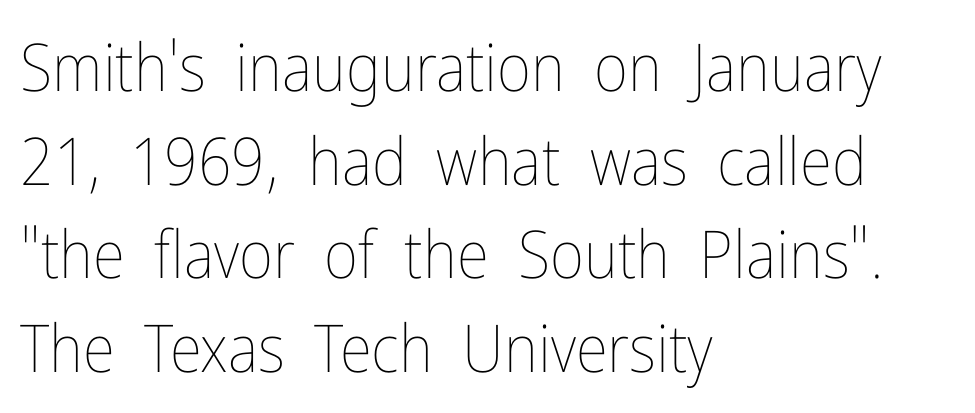
{"italic": "no", "bold": "no", "weight": "thin", "width": "condensed", "stroke_contrast": "low", "x_height": "medium", "monospaced": "no", "underline": "no", "align": "left", "line_spacing": "normal", "line_spacing_ratio": 1.42, "letter_spacing": "normal", "letter_spacing_em": 0.0, "glyph_px": 66}
